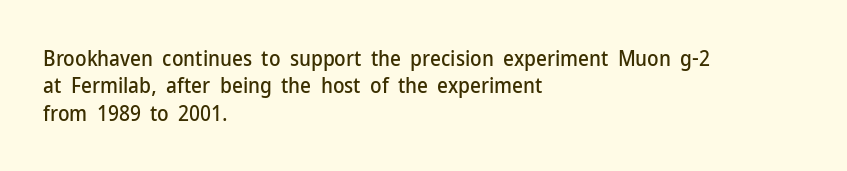
Q: Is the text italic (slanted)? A: No, it is upright.
Q: Is the text underlined? A: No.
Q: How is the paragraph aligned? A: Left-aligned.
Q: Is the spacing between letters normal or unusually wide? A: Normal.
Q: Is the spacing between lines tight, normal or loose? A: Normal.
